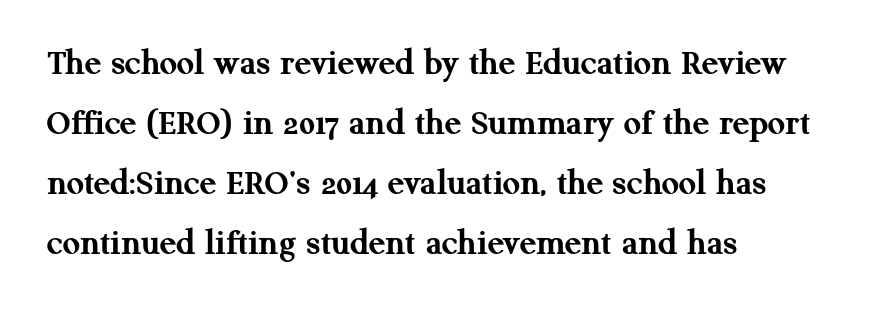
{"serif": "yes", "italic": "no", "bold": "yes", "weight": "semibold", "width": "normal", "stroke_contrast": "medium", "x_height": "medium", "monospaced": "no", "underline": "no", "align": "left", "line_spacing": "normal", "line_spacing_ratio": 1.58, "letter_spacing": "normal", "letter_spacing_em": 0.0, "glyph_px": 38}
